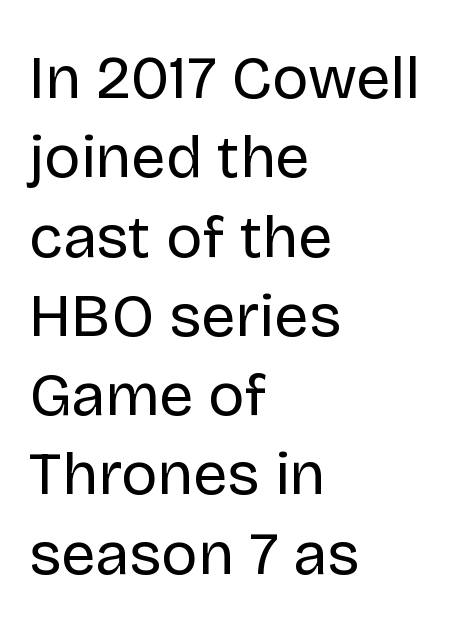
Q: Is the text bold? A: No.
Q: Is the text italic (slanted)? A: No, it is upright.
Q: Is the typeface a serif or a sans-serif typeface? A: Sans-serif.
Q: Is the text underlined? A: No.
Q: How is the paragraph aligned? A: Left-aligned.
Q: Is the spacing between letters normal or unusually wide? A: Normal.
Q: Is the spacing between lines tight, normal or loose? A: Normal.
Q: Width (condensed, normal, or wide)? A: Normal.
Q: Stroke contrast? A: Low.
Q: x-height? A: Large.
Q: Monospaced? A: No.
